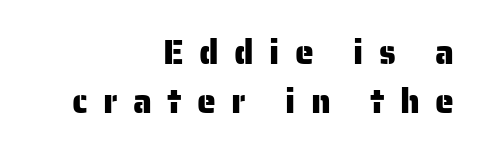
The image shows 34 px sans-serif type, upright; set right-aligned, normal line spacing (1.44x), unusually wide letter spacing (+0.45 em), not underlined; low stroke contrast and a medium x-height.
